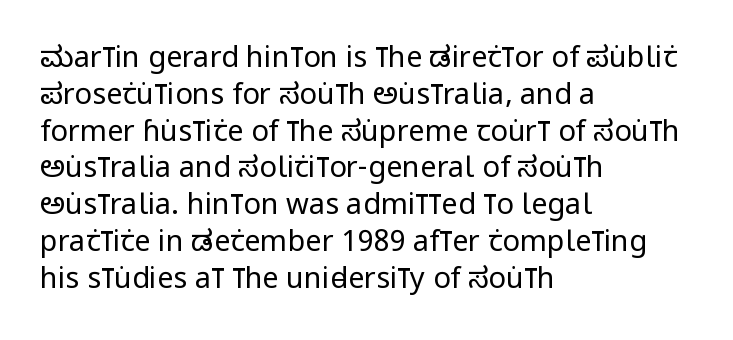
The image shows 29 px regular-weight, condensed sans-serif type, upright; set left-aligned, normal line spacing (1.27x), normal letter spacing, not underlined; low stroke contrast and a large x-height.
